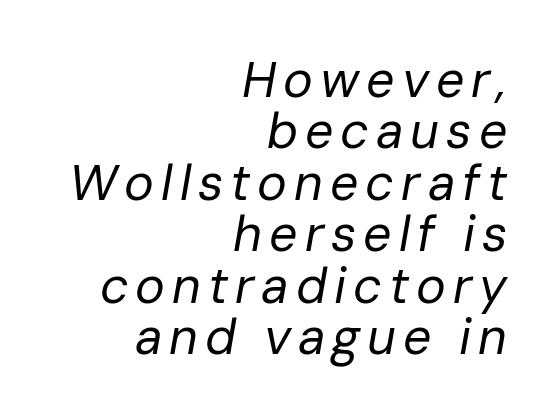
The image shows 50 px regular-weight type, italic (leaning right); set right-aligned, tight line spacing (1.03x), not underlined; low stroke contrast and a medium x-height.
